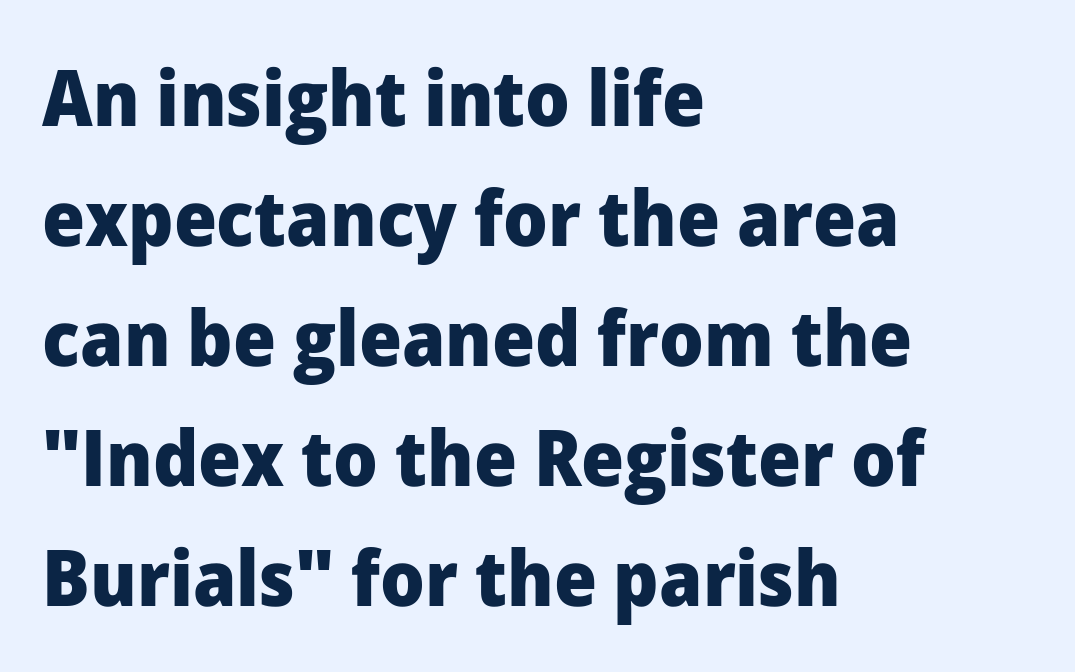
Q: Is the text bold? A: Yes.
Q: Is the text italic (slanted)? A: No, it is upright.
Q: Is the typeface a serif or a sans-serif typeface? A: Sans-serif.
Q: Is the text underlined? A: No.
Q: How is the paragraph aligned? A: Left-aligned.
Q: Is the spacing between letters normal or unusually wide? A: Normal.
Q: Is the spacing between lines tight, normal or loose? A: Normal.
Q: Width (condensed, normal, or wide)? A: Normal.
Q: Stroke contrast? A: Low.
Q: x-height? A: Medium.
Q: Monospaced? A: No.
